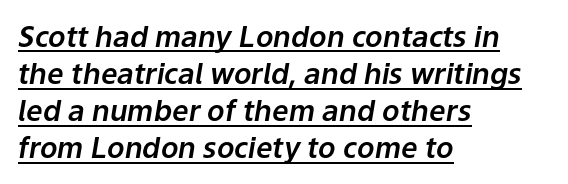
The image shows 29 px text type, italic (leaning right); set left-aligned, normal line spacing (1.28x), normal letter spacing, underlined; low stroke contrast and a medium x-height.
